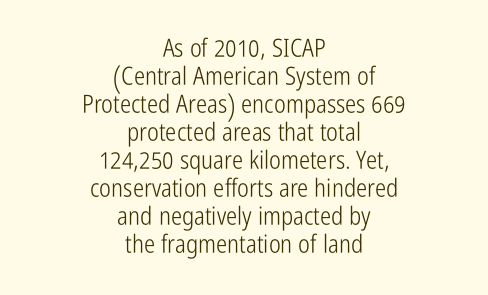
Is there much room between lines? No — they nearly touch. Heaviness? Minimal to ordinary, like unemphasized prose. Leftover space on each line is divided equally before and after the words. In terms of letterspacing, this is plain default setting. Is there any slant? The stems are plumb. Glance below the letters and you will spot only blank space.
